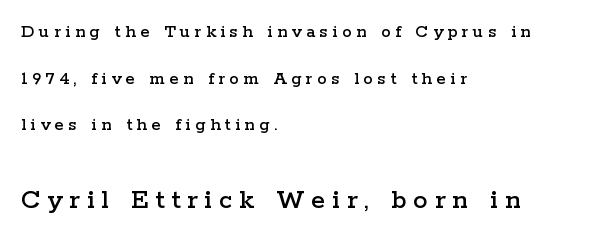
The image shows 29 px wide serif type, upright; set left-aligned, loose line spacing (2.46x), unusually wide letter spacing (+0.24 em), not underlined; the second (bottom) block is 1.53x larger; low stroke contrast and a medium x-height.
